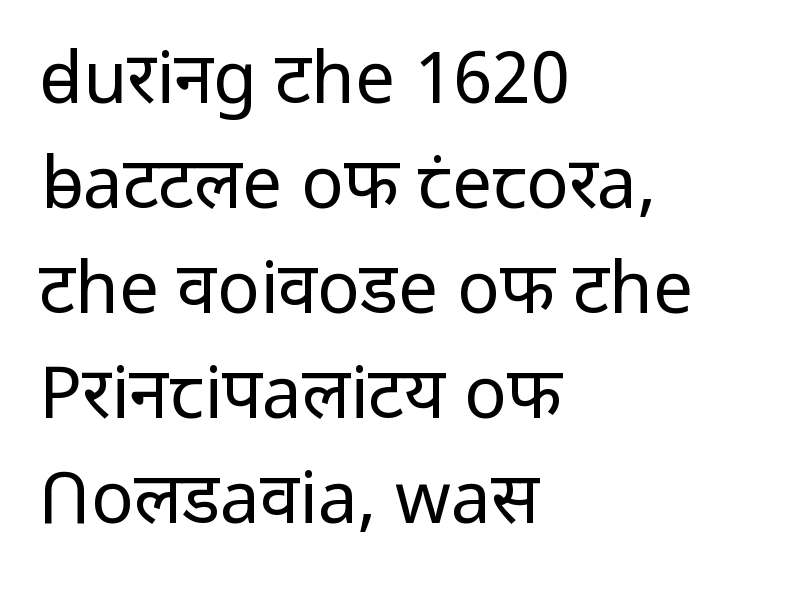
Q: Is the text bold? A: No.
Q: Is the text italic (slanted)? A: No, it is upright.
Q: Is the typeface a serif or a sans-serif typeface? A: Sans-serif.
Q: Is the text underlined? A: No.
Q: How is the paragraph aligned? A: Left-aligned.
Q: Is the spacing between letters normal or unusually wide? A: Normal.
Q: Is the spacing between lines tight, normal or loose? A: Normal.
Q: Width (condensed, normal, or wide)? A: Normal.
Q: Stroke contrast? A: Low.
Q: x-height? A: Medium.
Q: Monospaced? A: No.
